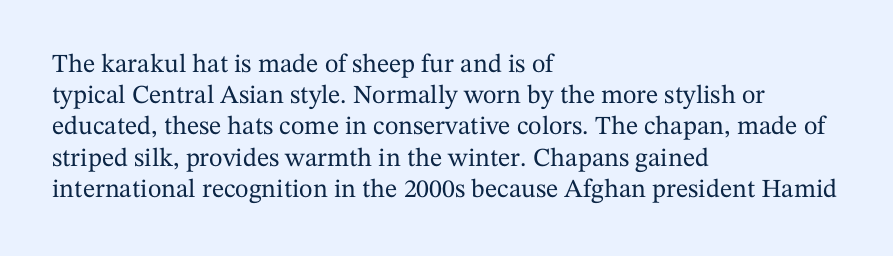
The image shows 26 px text type, upright; set left-aligned, line spacing 1.2x, normal letter spacing, not underlined.
